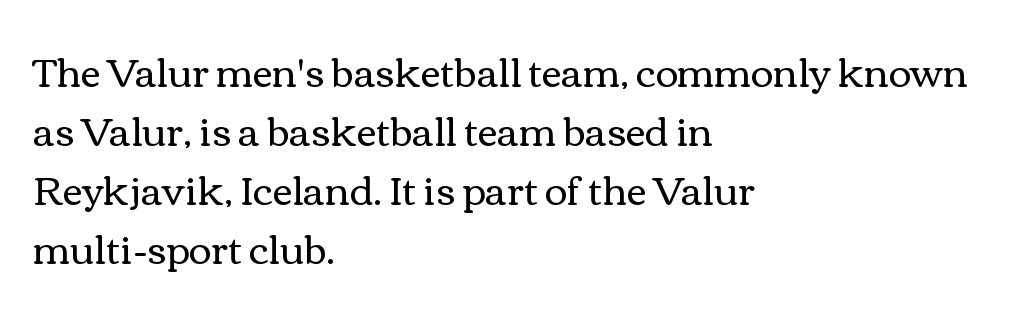
The image shows 39 px regular-weight, wide type, upright; set left-aligned, normal line spacing (1.51x), normal letter spacing, not underlined; medium stroke contrast and a medium x-height.
